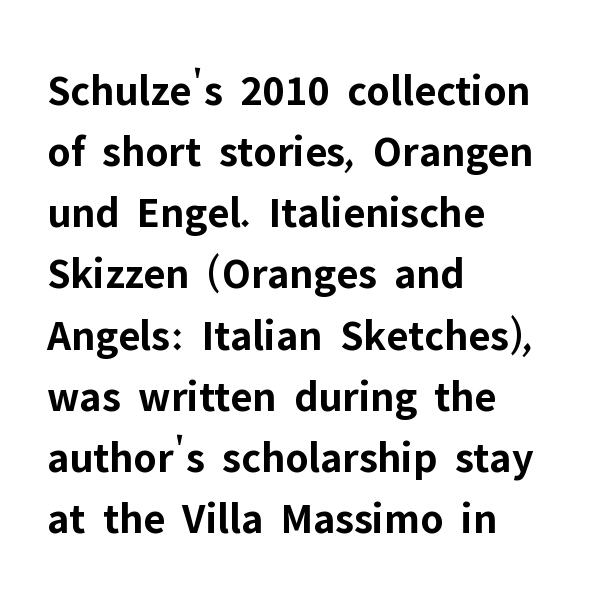
{"serif": "no", "italic": "no", "bold": "yes", "weight": "bold", "width": "normal", "stroke_contrast": "low", "x_height": "medium", "monospaced": "no", "underline": "no", "align": "left", "line_spacing": "normal", "line_spacing_ratio": 1.39, "letter_spacing": "normal", "letter_spacing_em": 0.0, "glyph_px": 44}
